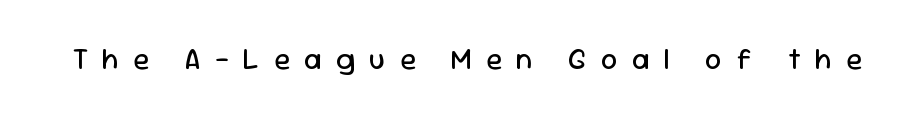
The image shows 29 px regular-weight sans-serif type, upright; set unusually wide letter spacing (+0.49 em), not underlined; low stroke contrast and a medium x-height.
